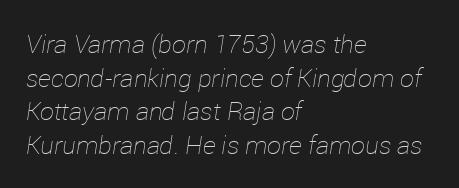
Typeset ragged right — the left edge is the straight one. Reading down the column, the eye jumps a familiar distance to each next line. Letters have the restrained weight of plain body copy at most. Honestly, the letter spacing is just normal — you wouldn't notice it. Clear beneath every line of the passage.
